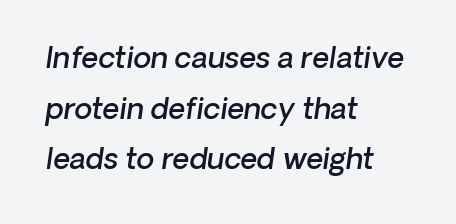
Q: Is the text bold? A: Semi-bold.
Q: Is the typeface a serif or a sans-serif typeface? A: Sans-serif.
Q: Is the text underlined? A: No.
Q: How is the paragraph aligned? A: Left-aligned.
Q: Is the spacing between letters normal or unusually wide? A: Normal.
Q: Width (condensed, normal, or wide)? A: Normal.
Q: Stroke contrast? A: Low.
Q: x-height? A: Medium.
Q: Monospaced? A: No.
